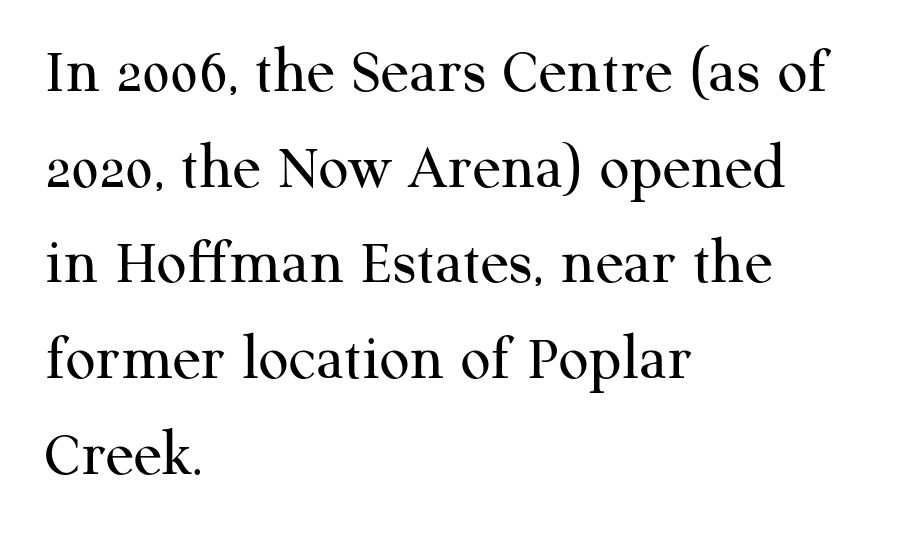
{"serif": "yes", "italic": "no", "bold": "no", "weight": "regular", "width": "normal", "stroke_contrast": "medium", "x_height": "medium", "monospaced": "no", "underline": "no", "align": "left", "line_spacing": "normal", "line_spacing_ratio": 1.45, "letter_spacing": "normal", "letter_spacing_em": 0.0, "glyph_px": 66}
